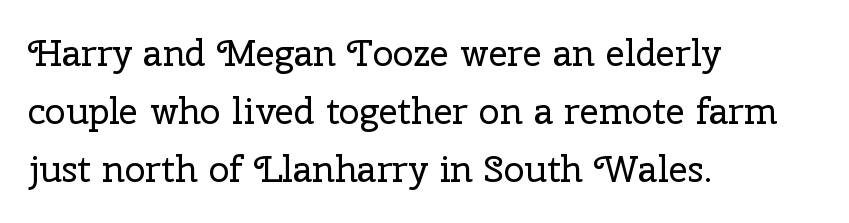
The image shows 37 px regular-weight serif type, upright; set left-aligned, normal line spacing (1.57x), normal letter spacing, not underlined; low stroke contrast and a medium x-height.
